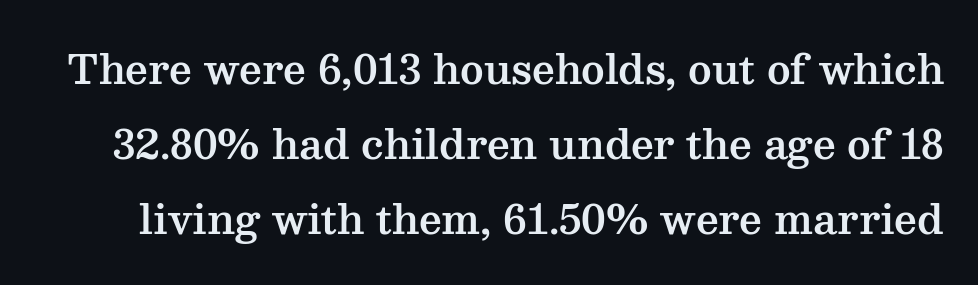
The image shows 40 px wide serif type, upright; set line spacing 1.87x, normal letter spacing, not underlined; medium stroke contrast and a medium x-height.
